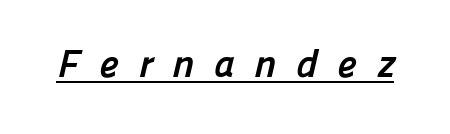
The image shows 40 px semibold sans-serif type; set unusually wide letter spacing (+0.48 em), underlined; low stroke contrast and a medium x-height.
